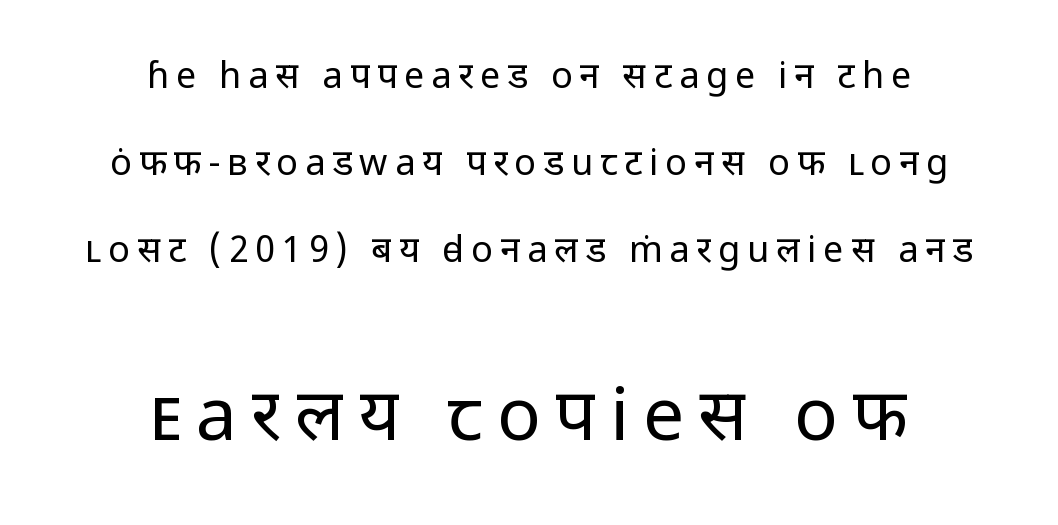
Q: Is the text bold? A: No.
Q: Is the text italic (slanted)? A: No, it is upright.
Q: Is the typeface a serif or a sans-serif typeface? A: Sans-serif.
Q: Is the text underlined? A: No.
Q: How is the paragraph aligned? A: Centered.
Q: Is the spacing between lines tight, normal or loose? A: Loose.
Q: Which block of text is set in a larger size, the first (top) or the second (bottom)? A: The second (bottom) one.
Q: Width (condensed, normal, or wide)? A: Normal.
Q: Stroke contrast? A: Low.
Q: x-height? A: Medium.
Q: Monospaced? A: No.
